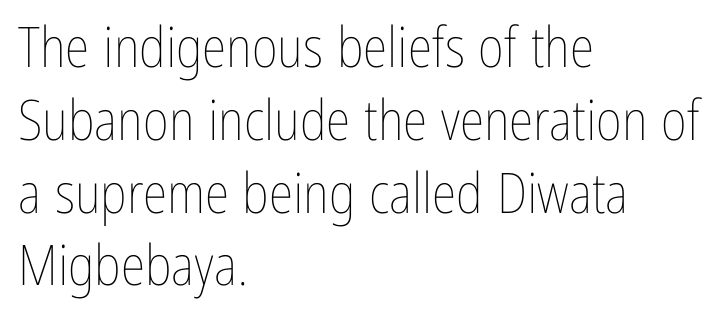
The image shows 56 px thin, condensed type, upright; set left-aligned, normal line spacing (1.3x), normal letter spacing, not underlined; low stroke contrast and a medium x-height.
